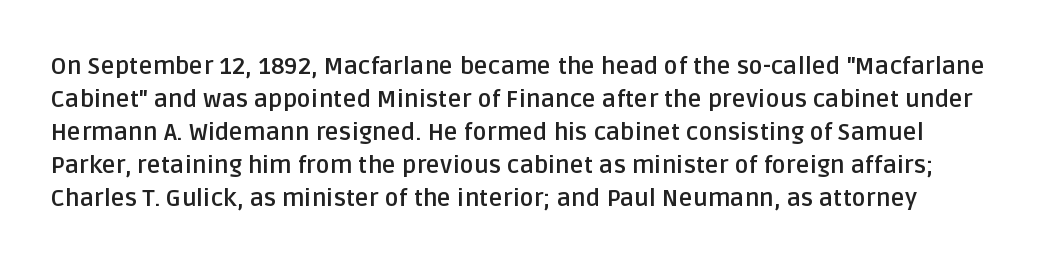
Q: Is the text bold? A: Yes.
Q: Is the text italic (slanted)? A: No, it is upright.
Q: Is the text underlined? A: No.
Q: Is the spacing between letters normal or unusually wide? A: Normal.
Q: Is the spacing between lines tight, normal or loose? A: Normal.
